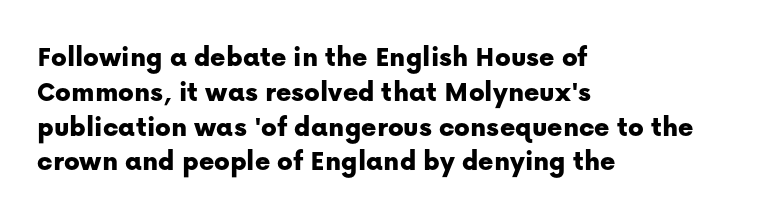
The image shows 29 px sans-serif type, upright; set left-aligned, line spacing 1.2x, normal letter spacing, not underlined; low stroke contrast and a medium x-height.
